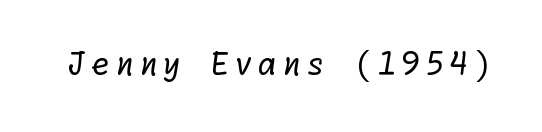
{"serif": "no", "bold": "no", "weight": "regular", "width": "normal", "stroke_contrast": "low", "x_height": "medium", "underline": "no", "glyph_px": 31}
